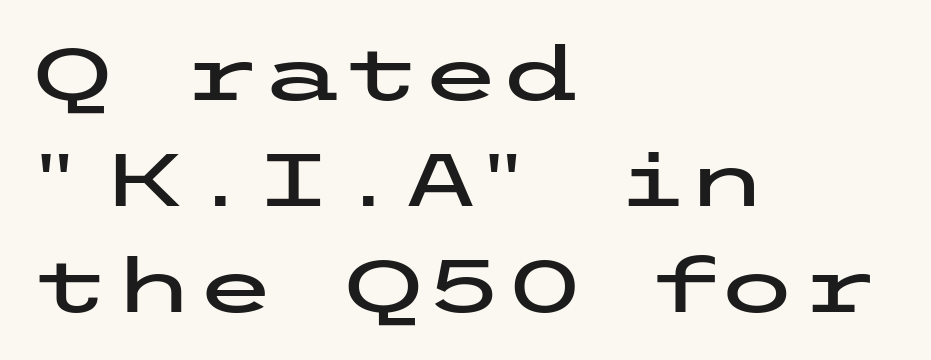
Here the glyphs are tracked normally, forming tight word shapes. Line starts are locked; line ends wander. A normal amount of white space separates one row of letters from the next. Beneath every word, the page is bare. The rendering shows plain stroke endings on the letterforms — a sans-serif design.
